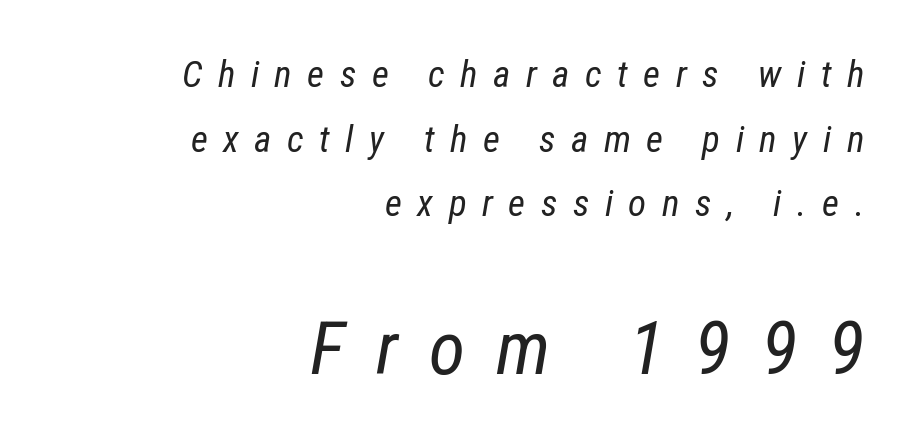
Would a proofreader flag this as italicized? Yes. The line texture is sparse and dotted thanks to wide tracking. Compared with a flush-left layout, this one pins lines to the opposite, right side. The font sits on the lighter half of the weight spectrum, regular included. Rule under the text: the space is simply empty. Top chunk: small. Bottom chunk: large.
